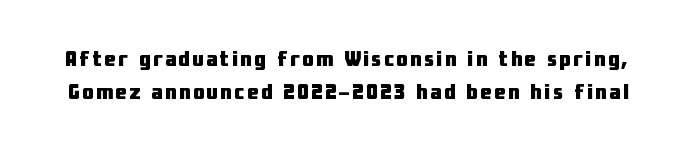
The image shows 22 px bold type, upright; set normal line spacing (1.52x), not underlined.
